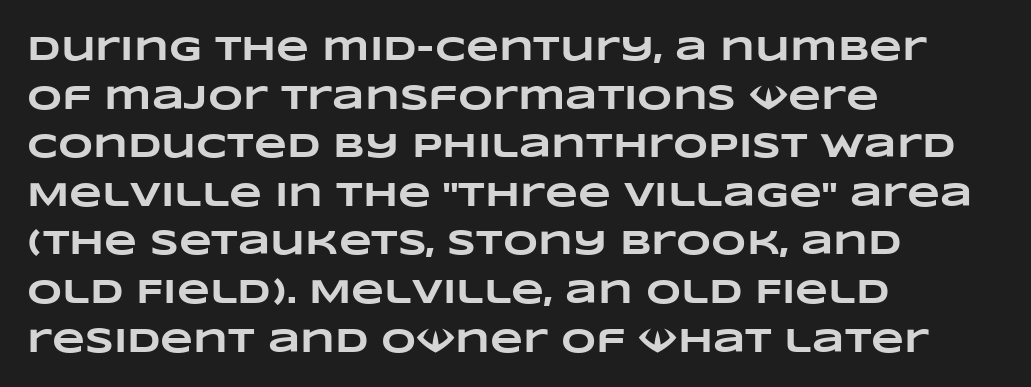
The image shows 34 px heavy, wide type; set left-aligned, normal line spacing (1.43x), normal letter spacing, not underlined; low stroke contrast and a large x-height.
